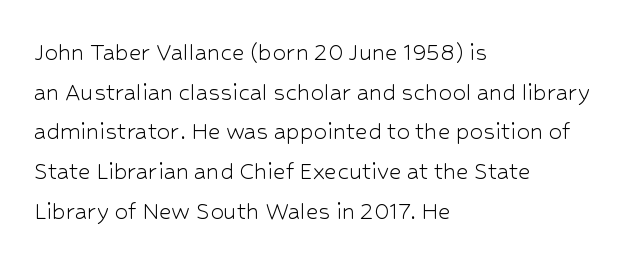
Notice how descenders clear the ascenders below comfortably — that's standard leading. Inter-character spacing is left at the font's built-in metrics. Bare-footed words on every line. The strokes are not fattened; the text isn't bold. A student would call this left alignment; a typographer would say flush left, rag right.
